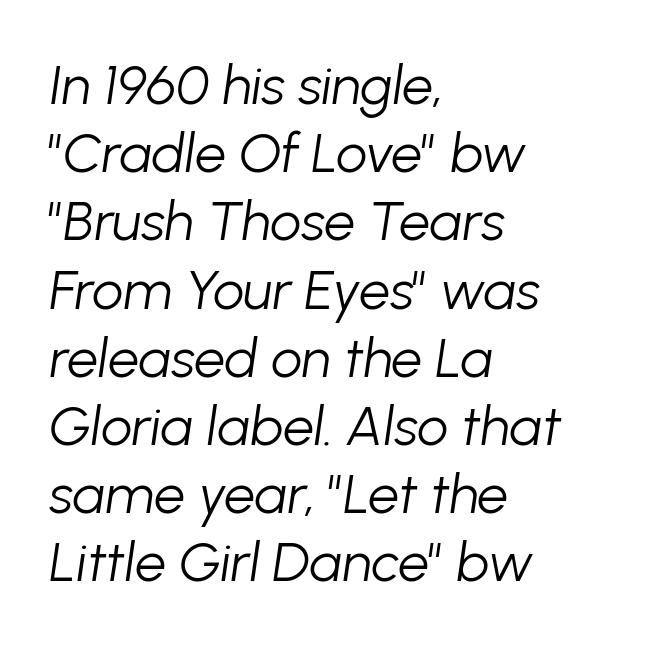
Glance below the letters and you will spot only blank space. Note the varied advance widths — an 'i' is clearly narrower than an 'm'. The passage shown is not bold in any degree. Letter spacing: default.
